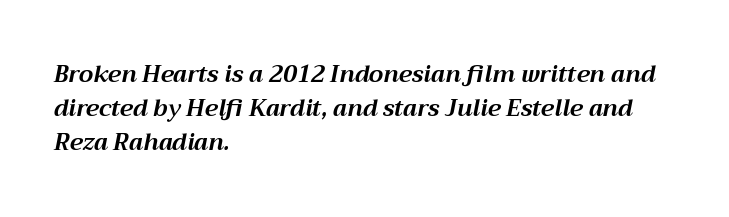
Q: Is the text bold? A: Yes.
Q: Is the text italic (slanted)? A: Yes, it leans right by about 12 degrees.
Q: Is the text underlined? A: No.
Q: How is the paragraph aligned? A: Left-aligned.
Q: Is the spacing between letters normal or unusually wide? A: Normal.
Q: Is the spacing between lines tight, normal or loose? A: Normal.
